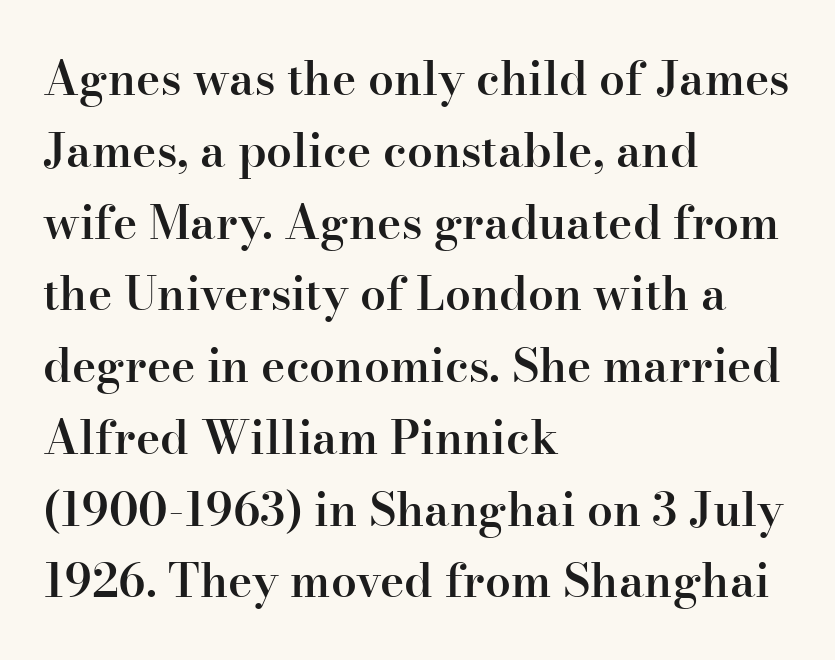
The image shows 46 px semibold serif type, upright; set left-aligned, normal line spacing (1.56x), normal letter spacing, not underlined; high stroke contrast and a small x-height.
